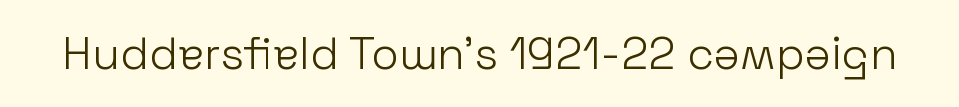
The image shows 45 px light sans-serif type, upright; set normal letter spacing, not underlined; low stroke contrast and a medium x-height.
